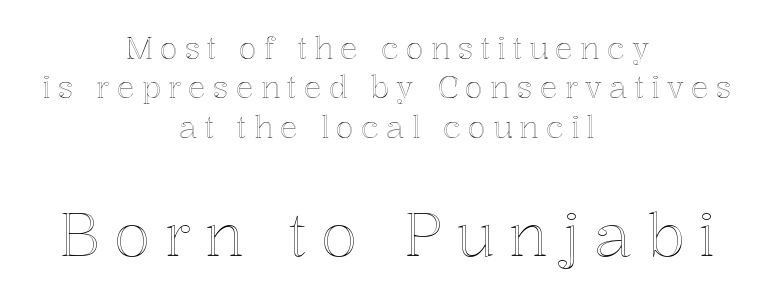
Q: Is the text italic (slanted)? A: No, it is upright.
Q: Is the text underlined? A: No.
Q: How is the paragraph aligned? A: Centered.
Q: Is the spacing between letters normal or unusually wide? A: Unusually wide.
Q: Is the spacing between lines tight, normal or loose? A: Normal.
Q: Which block of text is set in a larger size, the first (top) or the second (bottom)? A: The second (bottom) one.
Q: Width (condensed, normal, or wide)? A: Normal.
Q: x-height? A: Medium.
Q: Monospaced? A: No.
